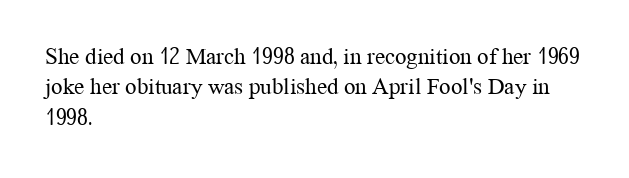
The image shows 23 px text type, upright; set left-aligned, normal line spacing (1.32x), normal letter spacing, not underlined.
